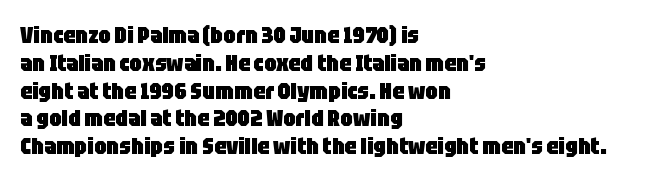
The image shows 23 px bold type, upright; set left-aligned, line spacing 1.21x, normal letter spacing, not underlined.
